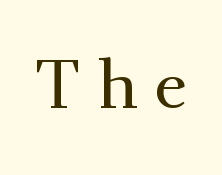
The image shows 68 px serif type, upright; set unusually wide letter spacing (+0.24 em), not underlined; medium stroke contrast and a small x-height.
